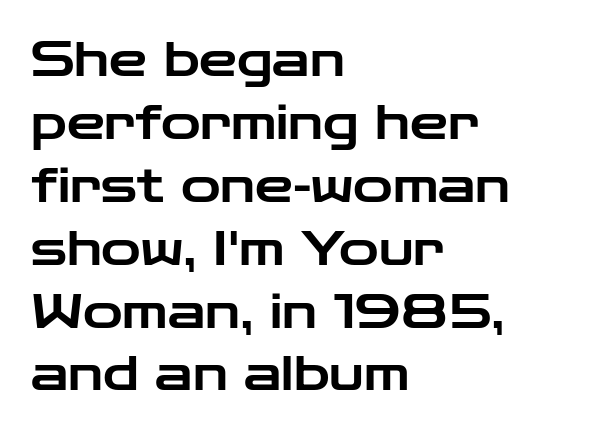
Letterform terminals end flat and unadorned throughout the passage. This sample uses an upright cut, with every glyph sitting square on the baseline. Visually the block forms a straight wall on the left and a jagged coastline on the right. Type without underlining. The tracking reads as untouched default to a designer's eye. The line-height multiplier appears to be the usual default.
